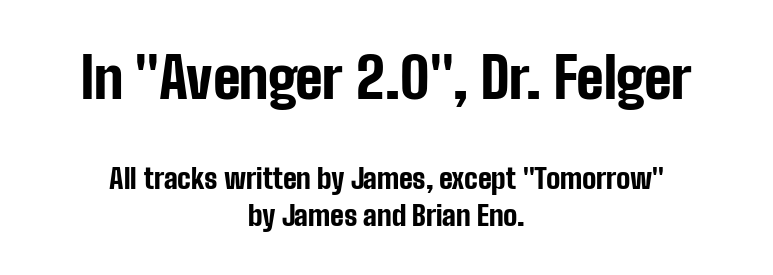
Q: Is the text bold? A: Yes.
Q: Is the text italic (slanted)? A: No, it is upright.
Q: Is the typeface a serif or a sans-serif typeface? A: Sans-serif.
Q: Is the text underlined? A: No.
Q: How is the paragraph aligned? A: Centered.
Q: Is the spacing between letters normal or unusually wide? A: Normal.
Q: Is the spacing between lines tight, normal or loose? A: Normal.
Q: Which block of text is set in a larger size, the first (top) or the second (bottom)? A: The first (top) one.
Q: Width (condensed, normal, or wide)? A: Condensed.
Q: Stroke contrast? A: Low.
Q: x-height? A: Medium.
Q: Monospaced? A: No.
